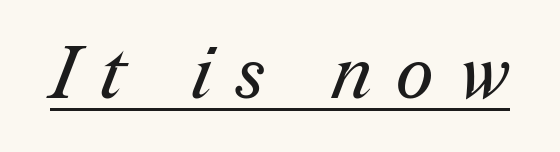
{"serif": "yes", "bold": "no", "weight": "regular", "width": "normal", "stroke_contrast": "medium", "x_height": "medium", "monospaced": "no", "underline": "yes", "letter_spacing": "wide", "letter_spacing_em": 0.33, "glyph_px": 74}
